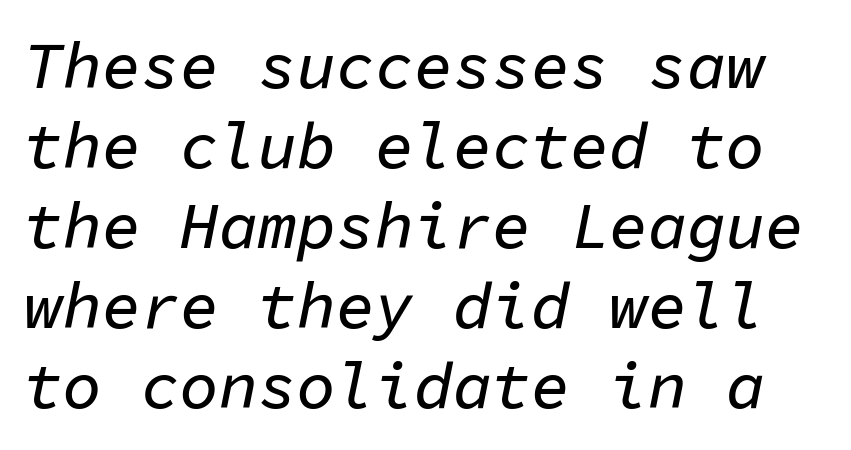
The image shows 65 px text type, italic (leaning right), monospaced; set line spacing 1.23x, normal letter spacing, not underlined; low stroke contrast and a medium x-height.
